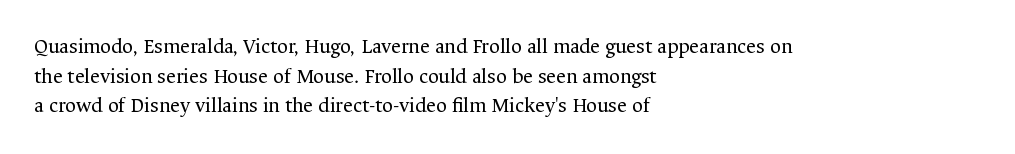
Q: Is the text bold? A: No.
Q: Is the text italic (slanted)? A: No, it is upright.
Q: Is the text underlined? A: No.
Q: How is the paragraph aligned? A: Left-aligned.
Q: Is the spacing between letters normal or unusually wide? A: Normal.
Q: Is the spacing between lines tight, normal or loose? A: Normal.
